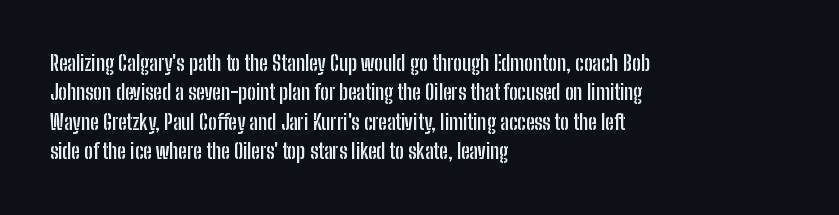
Q: Is the text bold? A: Yes.
Q: Is the text italic (slanted)? A: No, it is upright.
Q: Is the text underlined? A: No.
Q: How is the paragraph aligned? A: Left-aligned.
Q: Is the spacing between letters normal or unusually wide? A: Normal.
Q: Is the spacing between lines tight, normal or loose? A: Normal.
